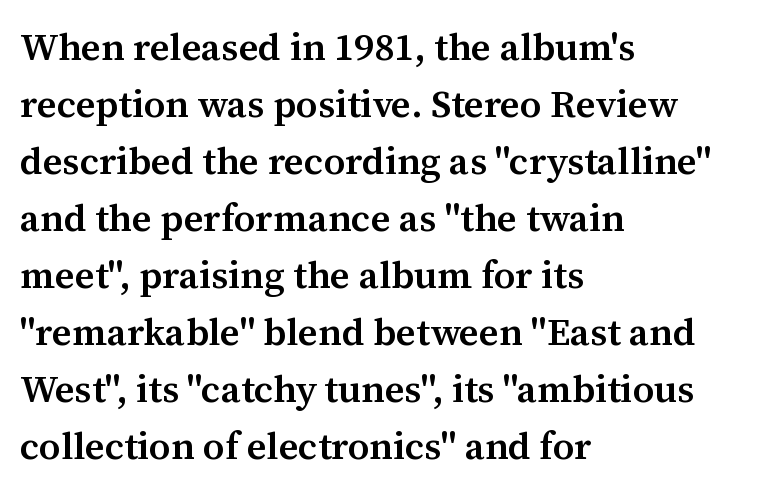
The image shows 38 px semibold serif type, upright; set left-aligned, normal line spacing (1.5x), normal letter spacing, not underlined; medium stroke contrast and a medium x-height.
